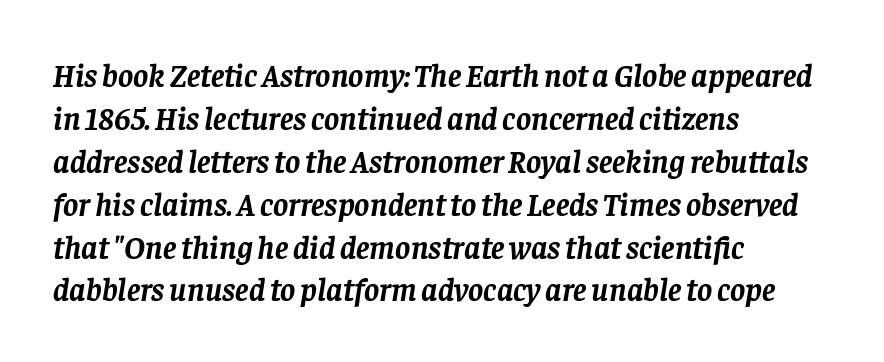
{"serif": "yes", "italic": "yes", "lean": "right", "slant_degrees": 8, "bold": "yes", "weight": "semibold", "width": "normal", "stroke_contrast": "low", "x_height": "large", "monospaced": "no", "underline": "no", "align": "left", "line_spacing": "normal", "line_spacing_ratio": 1.34, "letter_spacing": "normal", "letter_spacing_em": 0.0, "glyph_px": 32}
